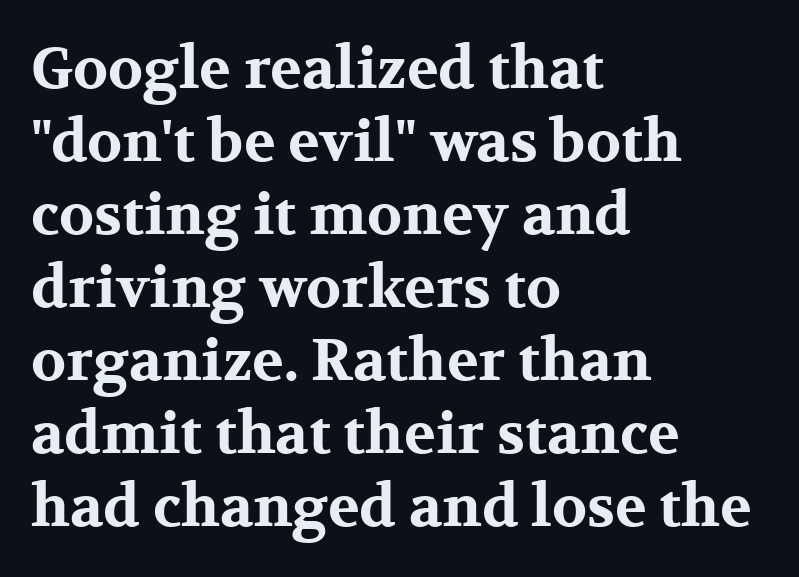
{"serif": "yes", "italic": "no", "bold": "yes", "weight": "bold", "width": "wide", "stroke_contrast": "medium", "x_height": "medium", "monospaced": "no", "underline": "no", "align": "left", "line_spacing": "normal", "line_spacing_ratio": 1.26, "letter_spacing": "normal", "letter_spacing_em": 0.0, "glyph_px": 58}
